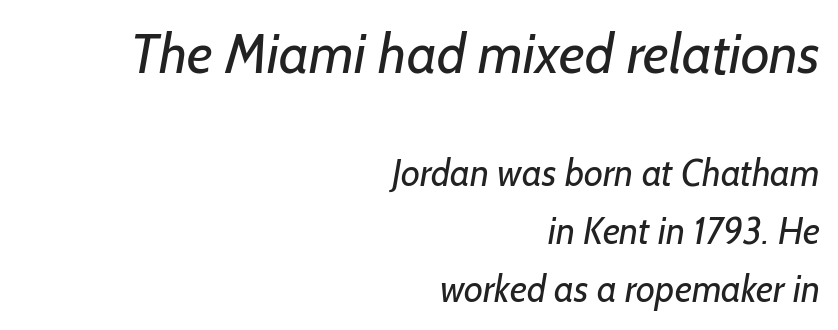
Letters have the restrained weight of plain body copy at most. The passage shown is not underscored anywhere. Typeset ragged left — the right edge is the straight one. Does the leading feel generous? No, just average. Think of a printed novel: that variable character pitch is what you see here. Observe the ordinary spacing: letters are neighbours, not strangers.
